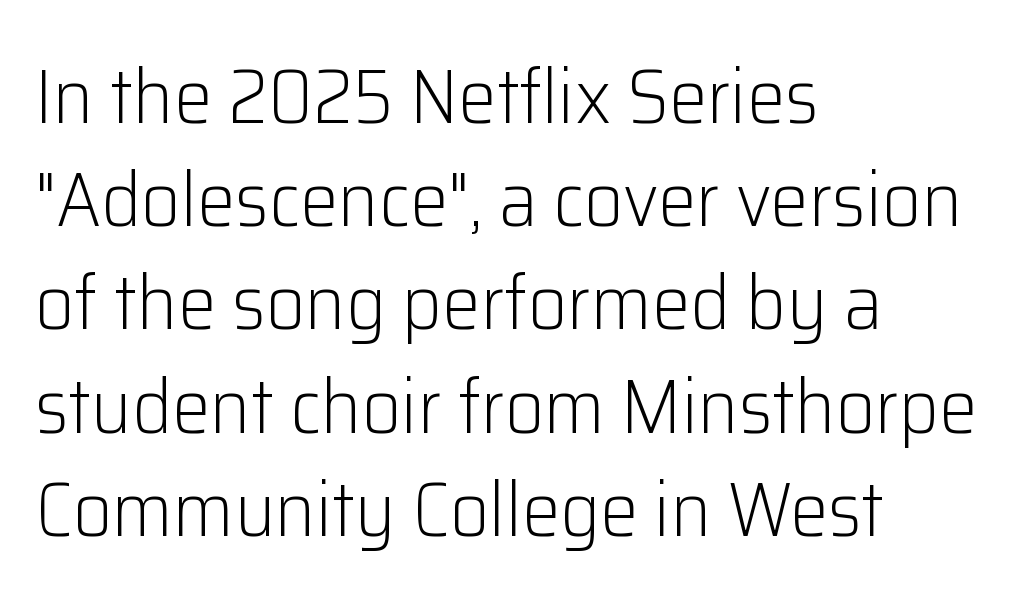
{"serif": "no", "italic": "no", "bold": "no", "weight": "light", "width": "normal", "stroke_contrast": "low", "x_height": "medium", "monospaced": "no", "underline": "no", "align": "left", "line_spacing": "normal", "line_spacing_ratio": 1.34, "letter_spacing": "normal", "letter_spacing_em": 0.0, "glyph_px": 77}
